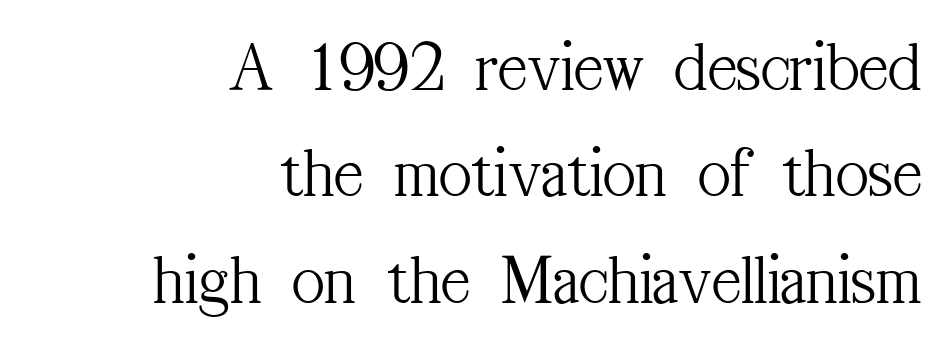
{"serif": "yes", "italic": "no", "bold": "no", "weight": "light", "width": "condensed", "stroke_contrast": "medium", "x_height": "medium", "monospaced": "no", "underline": "no", "align": "right", "line_spacing": "normal", "line_spacing_ratio": 1.5, "letter_spacing": "normal", "letter_spacing_em": 0.0, "glyph_px": 71}
